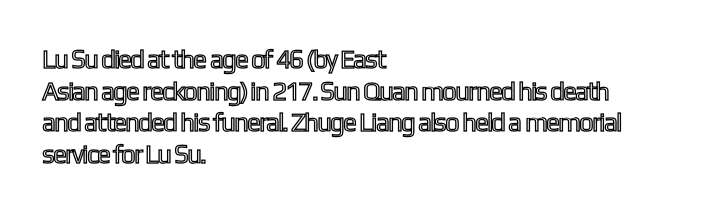
{"italic": "no", "underline": "no", "align": "left", "line_spacing_ratio": 1.22, "letter_spacing": "normal", "letter_spacing_em": 0.0, "glyph_px": 26}
